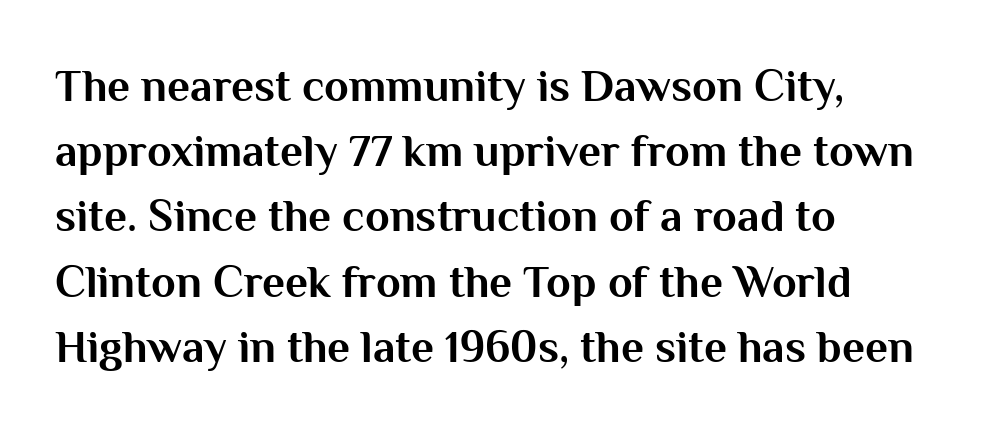
{"serif": "no", "italic": "no", "bold": "yes", "weight": "bold", "width": "normal", "stroke_contrast": "medium", "x_height": "medium", "monospaced": "no", "underline": "no", "align": "left", "line_spacing": "normal", "line_spacing_ratio": 1.45, "letter_spacing": "normal", "letter_spacing_em": 0.0, "glyph_px": 45}
